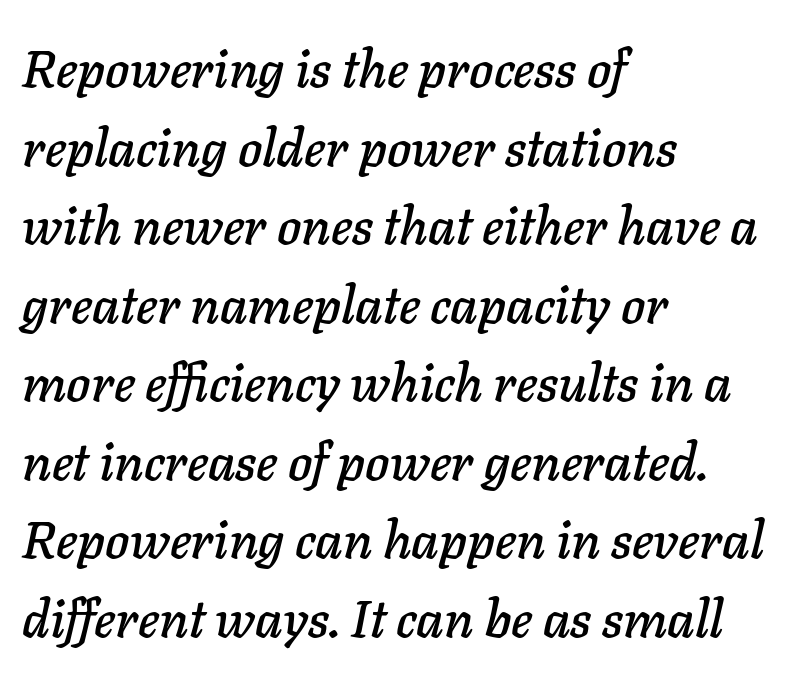
Vertically, the passage feels balanced, rows spaced as you'd expect. Spacing verdict: proportional, widths tailored to each character. Does extra space separate the letters? No, they use regular spacing. Typeset ragged right — the left edge is the straight one.
